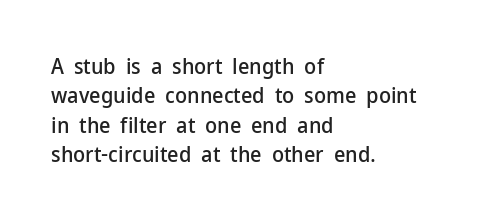
The image shows 22 px text type, upright; set left-aligned, normal line spacing (1.33x), normal letter spacing, not underlined.
